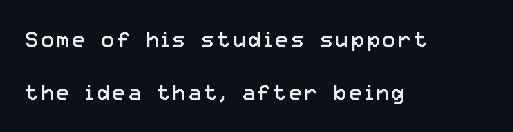
The specimen omits any rule beneath the text block's lines. Is the block centered? No — it sits flush against the left margin. Do the letters lean? They stand straight. Compared with typical paragraphs, the rows here are farther apart. Compared with a typical body face, this is equally light or lighter still.
